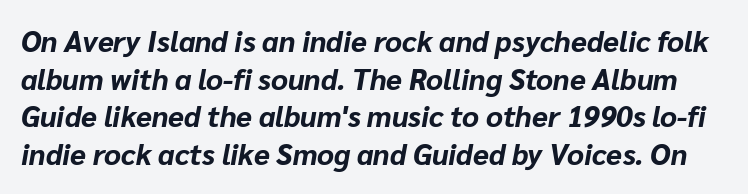
The passage shown is typed in a proportional face where columns would drift. Strokes here are thick enough to call this a true bold. The letters sit at their default tracking, neither squeezed nor spread. The passage shown leans; its letterforms are oblique. Line spacing here is normal.
